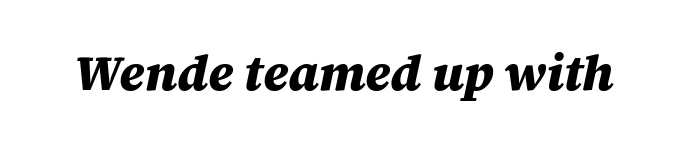
{"italic": "yes", "lean": "right", "slant_degrees": 12, "bold": "yes", "weight": "heavy", "width": "normal", "stroke_contrast": "medium", "x_height": "large", "monospaced": "no", "underline": "no", "letter_spacing": "normal", "letter_spacing_em": 0.0, "glyph_px": 49}
